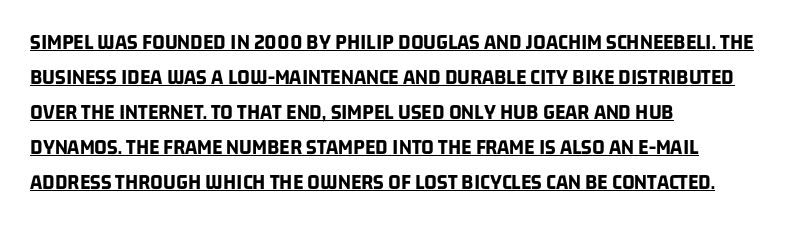
The image shows 22 px bold type; set left-aligned, normal line spacing (1.59x), normal letter spacing, underlined.
